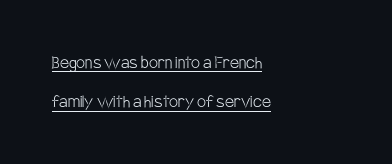
{"italic": "no", "bold": "no", "underline": "yes", "align": "left", "line_spacing": "loose", "line_spacing_ratio": 1.96, "letter_spacing": "normal", "letter_spacing_em": 0.0, "glyph_px": 20}
